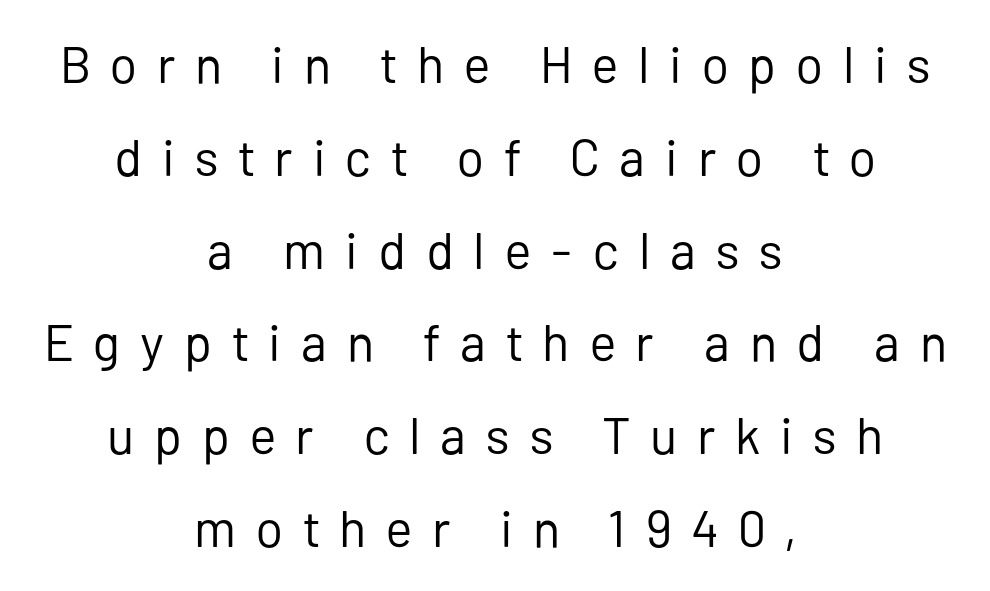
Q: Is the text bold? A: No.
Q: Is the text italic (slanted)? A: No, it is upright.
Q: Is the typeface a serif or a sans-serif typeface? A: Sans-serif.
Q: Is the text underlined? A: No.
Q: How is the paragraph aligned? A: Centered.
Q: Is the spacing between letters normal or unusually wide? A: Unusually wide.
Q: Width (condensed, normal, or wide)? A: Normal.
Q: Stroke contrast? A: Low.
Q: x-height? A: Medium.
Q: Monospaced? A: No.
